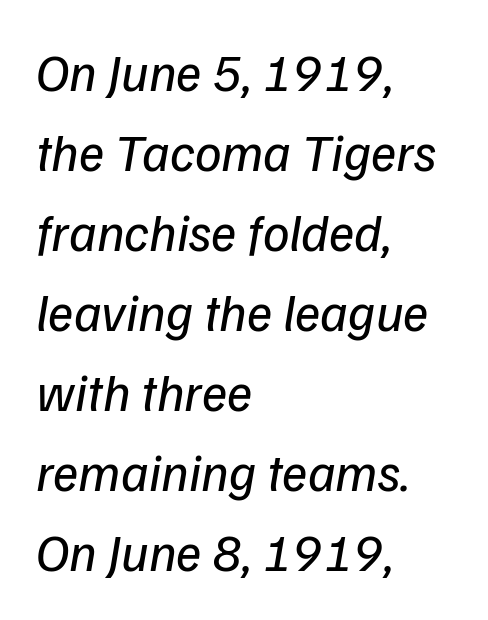
Q: Is the text bold? A: No.
Q: Is the typeface a serif or a sans-serif typeface? A: Sans-serif.
Q: Is the text underlined? A: No.
Q: How is the paragraph aligned? A: Left-aligned.
Q: Is the spacing between letters normal or unusually wide? A: Normal.
Q: Is the spacing between lines tight, normal or loose? A: Normal.
Q: Width (condensed, normal, or wide)? A: Normal.
Q: Stroke contrast? A: Low.
Q: x-height? A: Medium.
Q: Monospaced? A: No.
